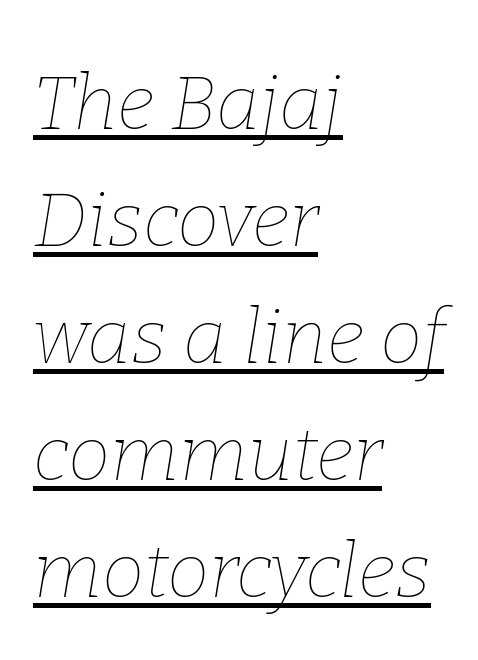
Q: Is the text bold? A: No.
Q: Is the text italic (slanted)? A: Yes, it leans right by about 9 degrees.
Q: Is the text underlined? A: Yes.
Q: How is the paragraph aligned? A: Left-aligned.
Q: Is the spacing between letters normal or unusually wide? A: Normal.
Q: Is the spacing between lines tight, normal or loose? A: Normal.
Q: Width (condensed, normal, or wide)? A: Normal.
Q: Stroke contrast? A: Low.
Q: x-height? A: Medium.
Q: Monospaced? A: No.
